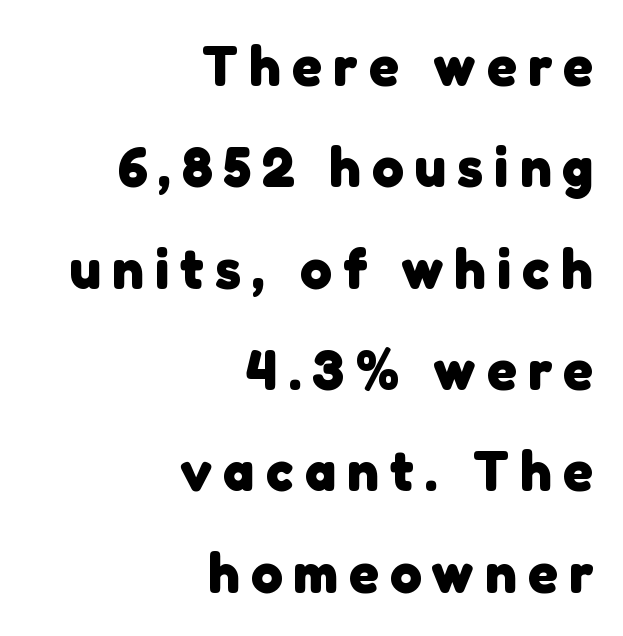
The image shows 56 px heavy sans-serif type; set right-aligned, line spacing 1.81x, unusually wide letter spacing (+0.2 em), not underlined; low stroke contrast and a medium x-height.
